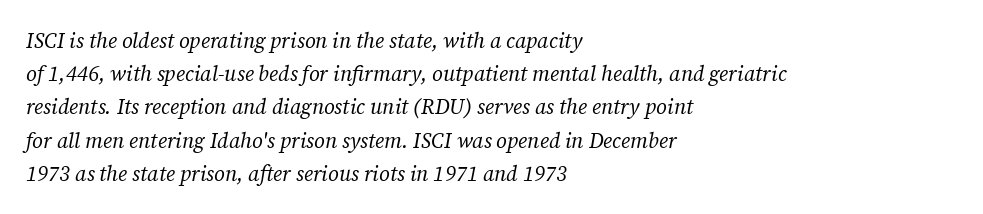
The image shows 21 px text type, italic (leaning right); set left-aligned, normal line spacing (1.58x), normal letter spacing, not underlined.
